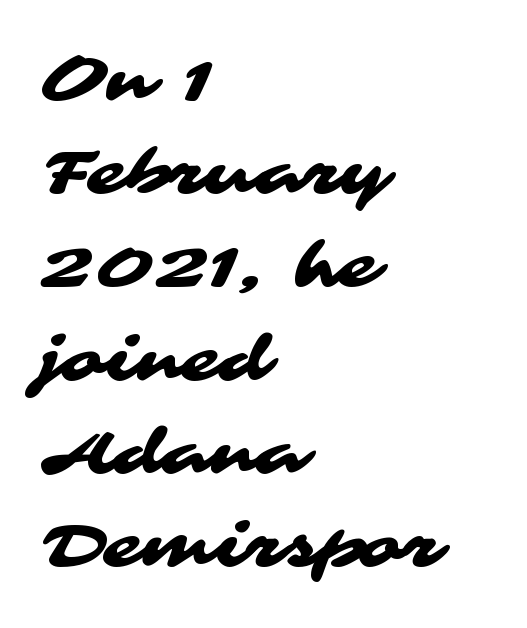
The gap between lines stays unmarked. All the whitespace from short lines collects on the right. Inter-character spacing is left at the font's built-in metrics. A sans-serif font was chosen for this passage. Vertical spacing — default. These lines are rendered in a variable-pitch font.
